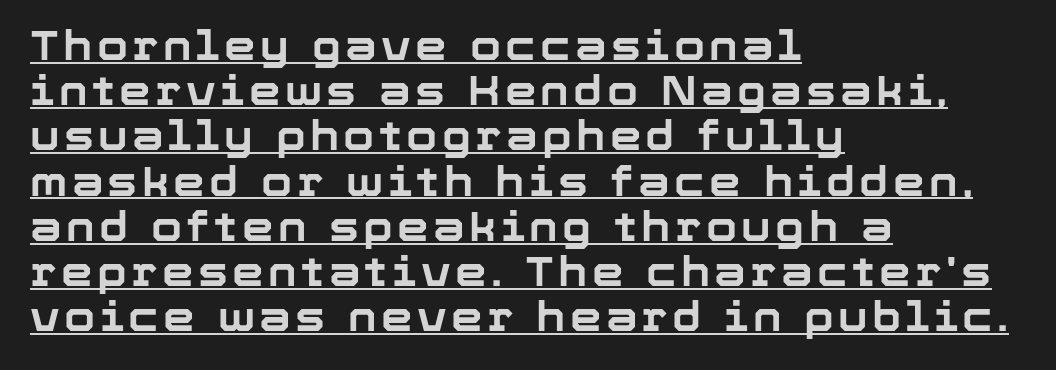
Q: Is the text bold? A: Yes.
Q: Is the text italic (slanted)? A: No, it is upright.
Q: Is the typeface a serif or a sans-serif typeface? A: Sans-serif.
Q: Is the text underlined? A: Yes.
Q: How is the paragraph aligned? A: Left-aligned.
Q: Is the spacing between lines tight, normal or loose? A: Tight.
Q: Width (condensed, normal, or wide)? A: Normal.
Q: Stroke contrast? A: Low.
Q: x-height? A: Medium.
Q: Monospaced? A: No.
